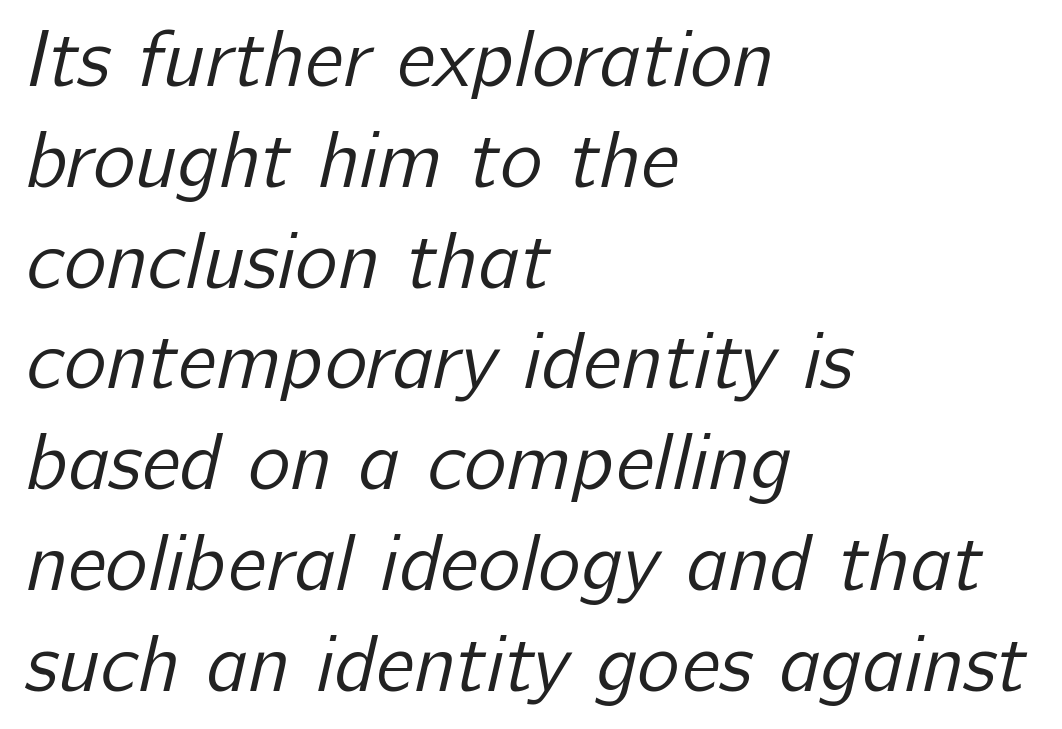
Q: Is the text bold? A: No.
Q: Is the typeface a serif or a sans-serif typeface? A: Sans-serif.
Q: Is the text underlined? A: No.
Q: How is the paragraph aligned? A: Left-aligned.
Q: Is the spacing between letters normal or unusually wide? A: Normal.
Q: Is the spacing between lines tight, normal or loose? A: Normal.
Q: Width (condensed, normal, or wide)? A: Normal.
Q: Stroke contrast? A: Low.
Q: x-height? A: Medium.
Q: Monospaced? A: No.
